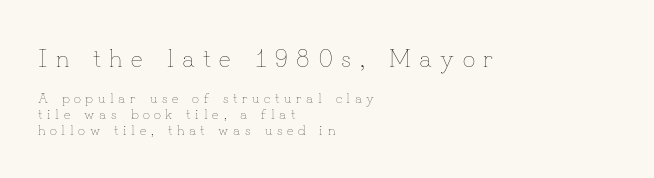
The image shows 25 px text type, upright; set left-aligned, tight line spacing (1.13x), unusually wide letter spacing (+0.33 em), not underlined; the first (top) block is 1.79x larger.
